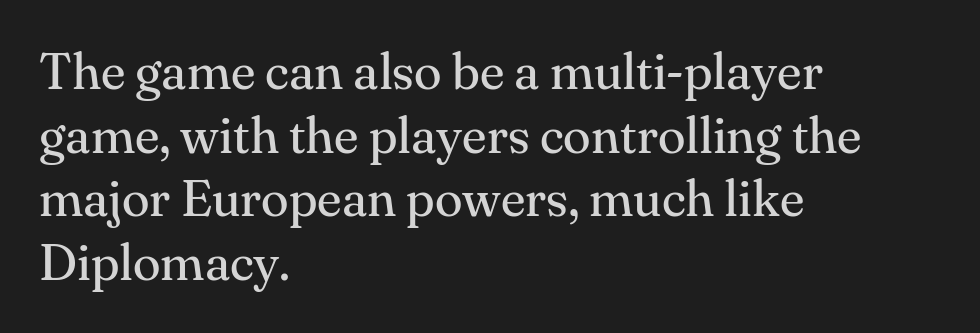
Q: Is the text bold? A: No.
Q: Is the text italic (slanted)? A: No, it is upright.
Q: Is the typeface a serif or a sans-serif typeface? A: Serif.
Q: Is the text underlined? A: No.
Q: How is the paragraph aligned? A: Left-aligned.
Q: Is the spacing between letters normal or unusually wide? A: Normal.
Q: Is the spacing between lines tight, normal or loose? A: Normal.
Q: Width (condensed, normal, or wide)? A: Normal.
Q: Stroke contrast? A: Medium.
Q: x-height? A: Small.
Q: Monospaced? A: No.
